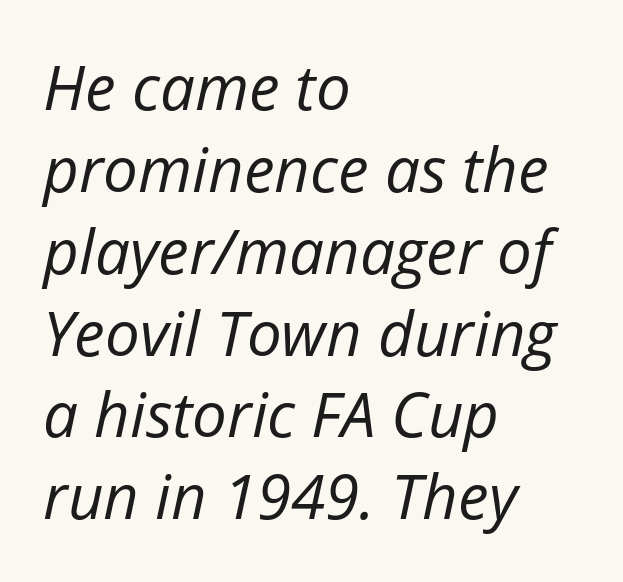
{"italic": "yes", "lean": "right", "slant_degrees": 12, "bold": "no", "weight": "regular", "width": "normal", "stroke_contrast": "low", "x_height": "medium", "monospaced": "no", "underline": "no", "align": "left", "line_spacing": "normal", "line_spacing_ratio": 1.32, "letter_spacing": "normal", "letter_spacing_em": 0.0, "glyph_px": 62}
